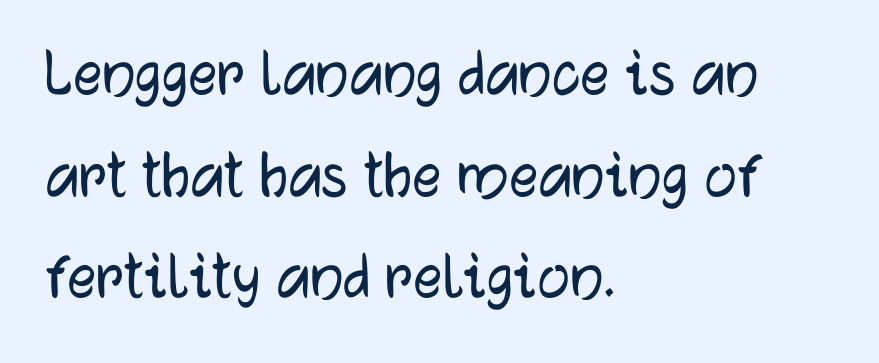
The image shows 72 px sans-serif type, upright; set left-aligned, normal line spacing (1.41x), normal letter spacing, not underlined; low stroke contrast and a medium x-height.
